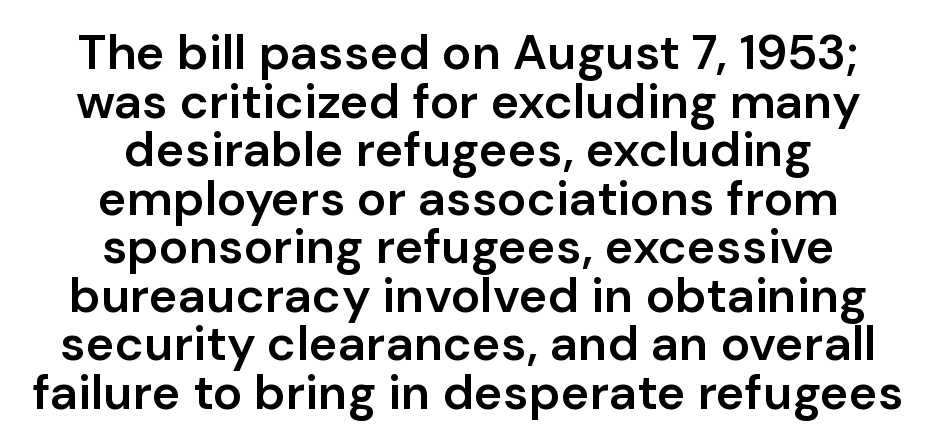
{"serif": "no", "italic": "no", "bold": "semi", "weight": "semibold", "width": "normal", "stroke_contrast": "low", "x_height": "medium", "monospaced": "no", "underline": "no", "align": "center", "line_spacing": "tight", "line_spacing_ratio": 0.99, "letter_spacing": "normal", "letter_spacing_em": 0.0, "glyph_px": 49}
